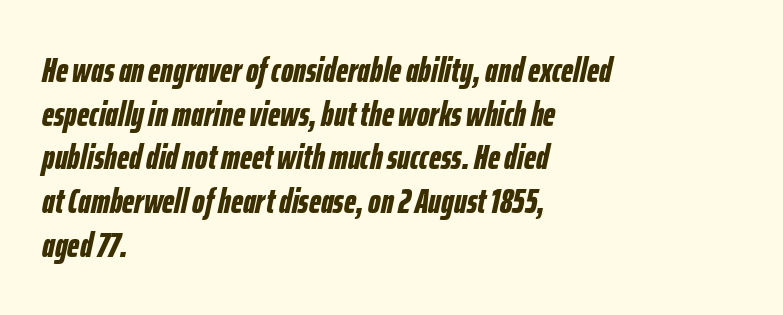
Designer's note — italics engaged. The letters advance in unequal steps, a hallmark of proportional type. Caption: standard tracking, unaltered. One glance says typical: line gaps are just what's usual.
